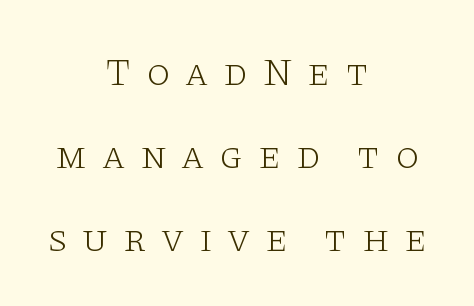
A typesetter would label this face a serif. Characters remain perfectly vertical along every line. Counters stay open thanks to moderate or lighter strokes. Each letter keeps its own natural width here, so spacing adapts to shape.
